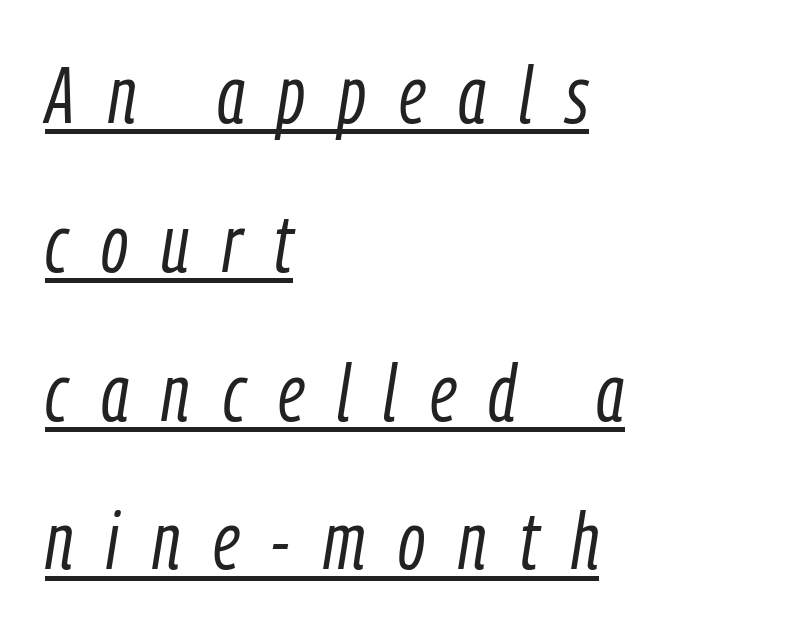
Characters are canted at an angle relative to the baseline's perpendicular. The line texture is sparse and dotted thanks to wide tracking. The characters are drawn with everyday or finer stroke widths. Honestly, the underline is the first thing you notice here. The rendering anchors every line to the left-hand side. The face used here is proportionally spaced, like ordinary book or web type.
